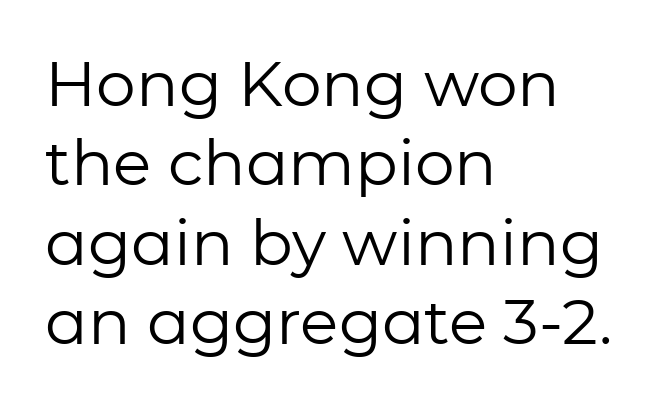
{"serif": "no", "italic": "no", "bold": "no", "weight": "regular", "width": "normal", "stroke_contrast": "low", "x_height": "medium", "monospaced": "no", "underline": "no", "align": "left", "line_spacing": "normal", "line_spacing_ratio": 1.26, "letter_spacing": "normal", "letter_spacing_em": 0.0, "glyph_px": 63}
